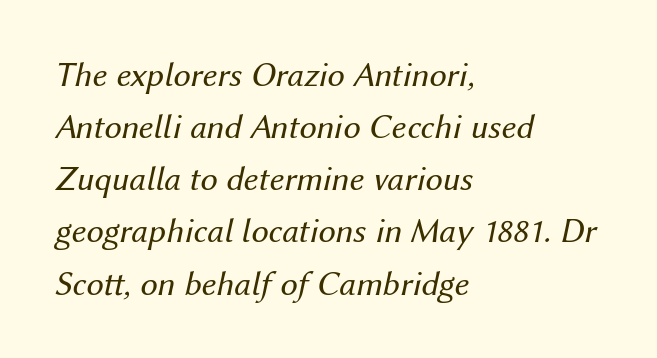
Q: Is the text bold? A: No.
Q: Is the text italic (slanted)? A: Yes, it leans right by about 12 degrees.
Q: Is the text underlined? A: No.
Q: How is the paragraph aligned? A: Left-aligned.
Q: Is the spacing between letters normal or unusually wide? A: Normal.
Q: Is the spacing between lines tight, normal or loose? A: Normal.
Q: Width (condensed, normal, or wide)? A: Normal.
Q: Stroke contrast? A: Medium.
Q: x-height? A: Medium.
Q: Monospaced? A: No.
